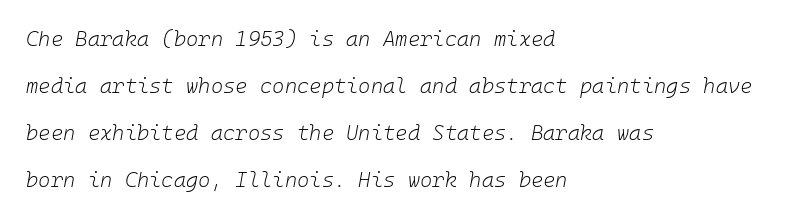
Q: Is the text bold? A: No.
Q: Is the text italic (slanted)? A: Yes, it leans right by about 10 degrees.
Q: Is the text underlined? A: No.
Q: How is the paragraph aligned? A: Left-aligned.
Q: Is the spacing between letters normal or unusually wide? A: Normal.
Q: Is the spacing between lines tight, normal or loose? A: Loose.
